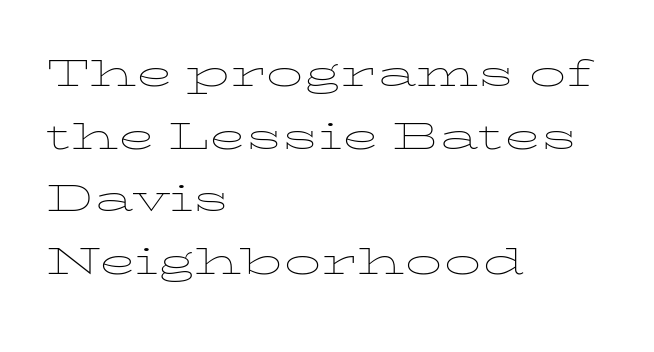
The image shows 49 px thin, wide type, upright; set left-aligned, normal line spacing (1.28x), normal letter spacing, not underlined; low stroke contrast and a medium x-height.
